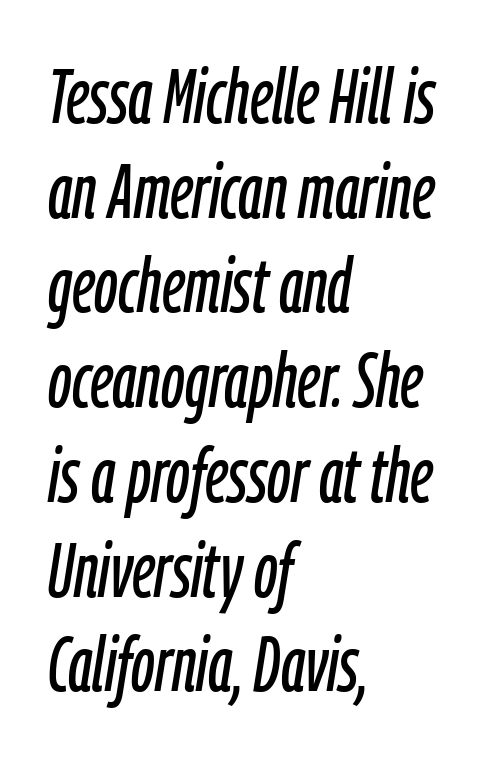
{"italic": "yes", "lean": "right", "slant_degrees": 9, "width": "condensed", "stroke_contrast": "low", "x_height": "medium", "monospaced": "no", "underline": "no", "align": "left", "line_spacing_ratio": 1.23, "letter_spacing": "normal", "letter_spacing_em": 0.0, "glyph_px": 77}
